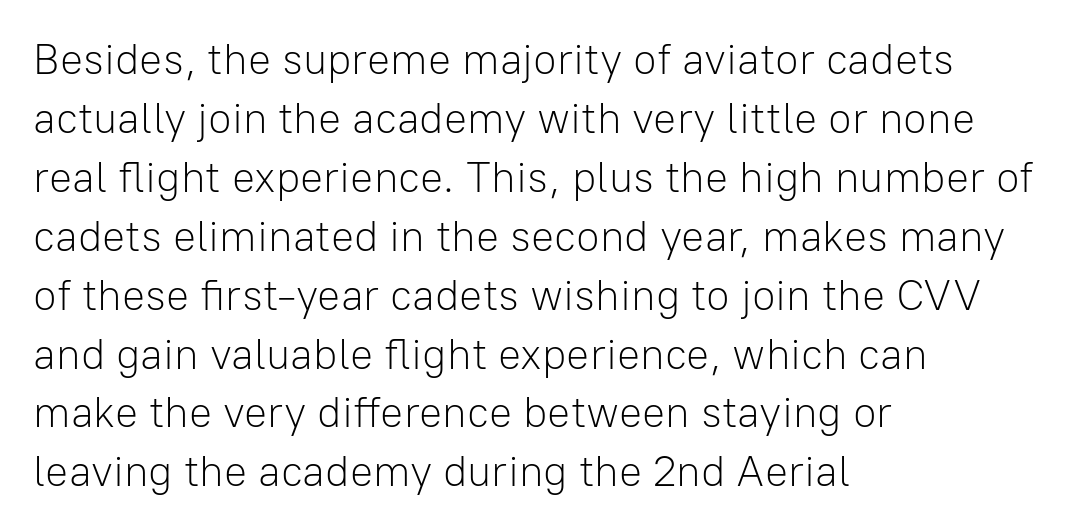
{"serif": "no", "italic": "no", "bold": "no", "weight": "light", "width": "normal", "stroke_contrast": "low", "x_height": "medium", "monospaced": "no", "underline": "no", "align": "left", "line_spacing": "normal", "line_spacing_ratio": 1.37, "letter_spacing": "normal", "letter_spacing_em": 0.0, "glyph_px": 43}
